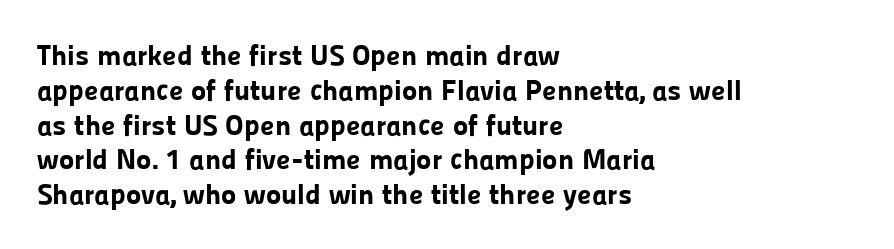
The image shows 29 px bold sans-serif type, upright; set left-aligned, line spacing 1.2x, normal letter spacing, not underlined; low stroke contrast and a medium x-height.
